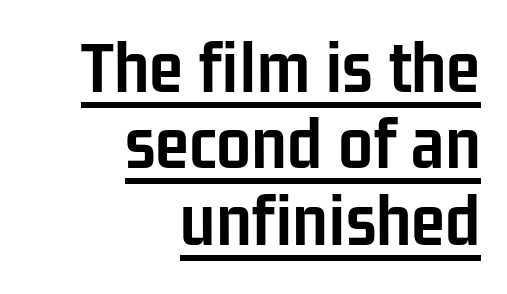
The image shows 78 px semibold, condensed sans-serif type, upright; set right-aligned, tight line spacing (0.98x), normal letter spacing, underlined; low stroke contrast and a medium x-height.
